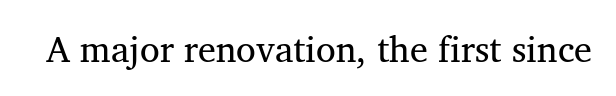
Q: Is the text bold? A: No.
Q: Is the text italic (slanted)? A: No, it is upright.
Q: Is the typeface a serif or a sans-serif typeface? A: Serif.
Q: Is the text underlined? A: No.
Q: Is the spacing between letters normal or unusually wide? A: Normal.
Q: Width (condensed, normal, or wide)? A: Normal.
Q: Stroke contrast? A: Medium.
Q: x-height? A: Medium.
Q: Monospaced? A: No.
